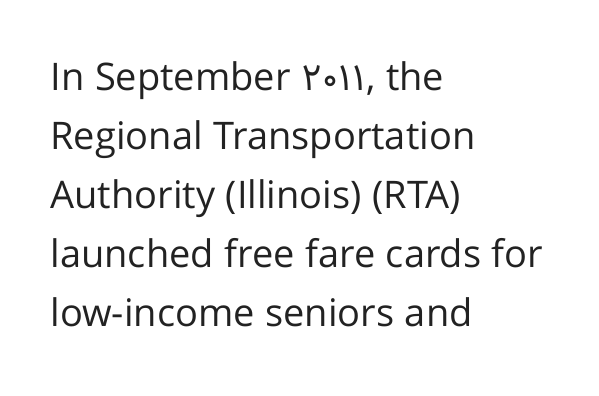
Q: Is the text bold? A: No.
Q: Is the text italic (slanted)? A: No, it is upright.
Q: Is the typeface a serif or a sans-serif typeface? A: Sans-serif.
Q: Is the text underlined? A: No.
Q: How is the paragraph aligned? A: Left-aligned.
Q: Is the spacing between letters normal or unusually wide? A: Normal.
Q: Is the spacing between lines tight, normal or loose? A: Normal.
Q: Width (condensed, normal, or wide)? A: Normal.
Q: Stroke contrast? A: Low.
Q: x-height? A: Medium.
Q: Monospaced? A: No.
